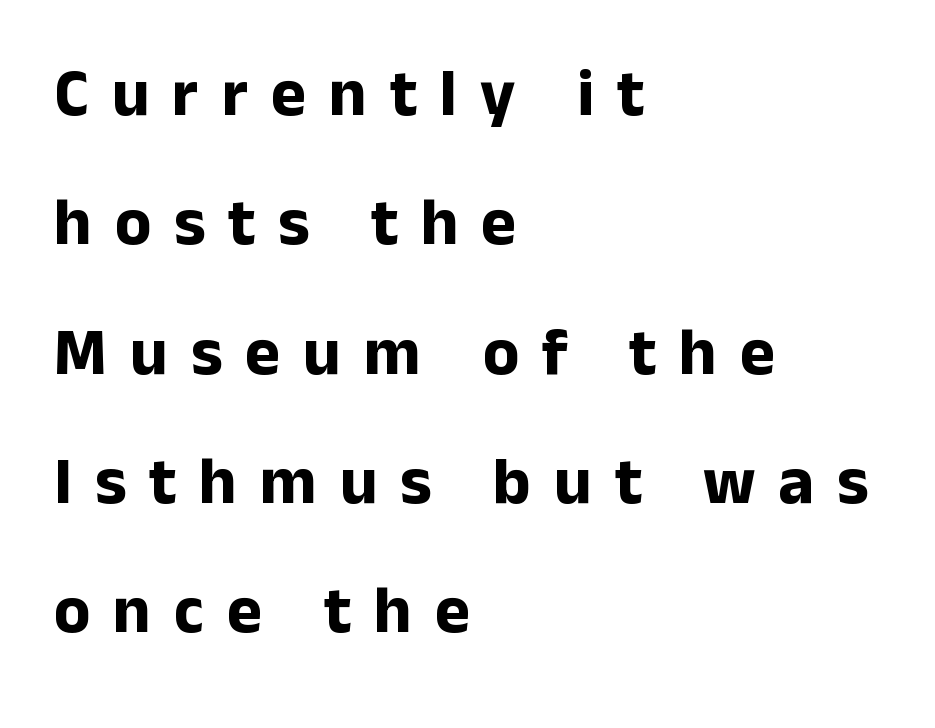
{"serif": "no", "italic": "no", "bold": "yes", "weight": "bold", "width": "normal", "stroke_contrast": "low", "x_height": "medium", "monospaced": "no", "underline": "no", "align": "left", "line_spacing": "loose", "line_spacing_ratio": 1.93, "letter_spacing": "wide", "letter_spacing_em": 0.34, "glyph_px": 67}
